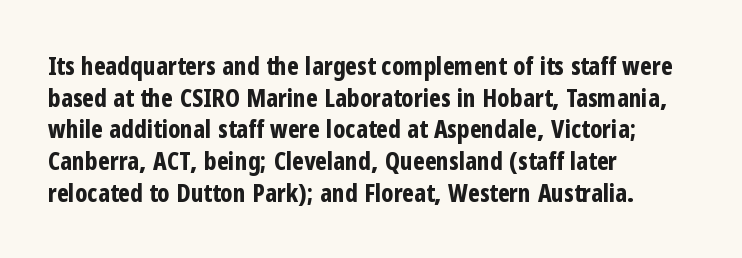
Q: Is the text bold? A: Yes.
Q: Is the text italic (slanted)? A: No, it is upright.
Q: Is the text underlined? A: No.
Q: How is the paragraph aligned? A: Left-aligned.
Q: Is the spacing between letters normal or unusually wide? A: Normal.
Q: Is the spacing between lines tight, normal or loose? A: Normal.
